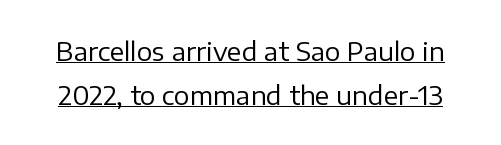
Caption: lettering with a line underneath. Italic? Not at all — the glyphs are vertical. Words appear dense and cohesive because spacing is normal. Caption: face not bold, strokes unweighted. If you measured baseline to baseline, you'd find a middling distance.
